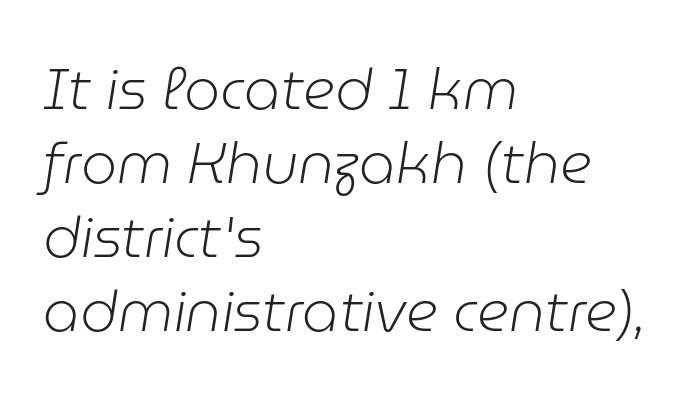
{"italic": "yes", "lean": "right", "slant_degrees": 9, "bold": "no", "weight": "light", "width": "normal", "stroke_contrast": "low", "x_height": "medium", "monospaced": "no", "underline": "no", "align": "left", "line_spacing": "normal", "line_spacing_ratio": 1.3, "letter_spacing": "normal", "letter_spacing_em": 0.0, "glyph_px": 57}
